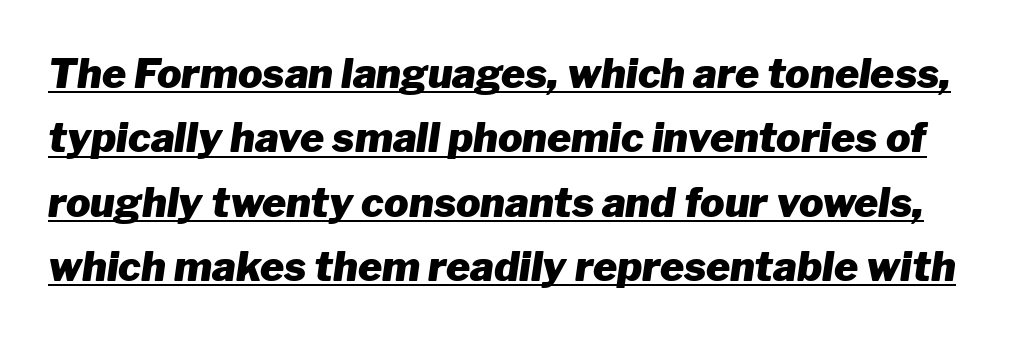
The image shows 41 px heavy type, italic (leaning right); set normal line spacing (1.57x), normal letter spacing, underlined; low stroke contrast and a medium x-height.
